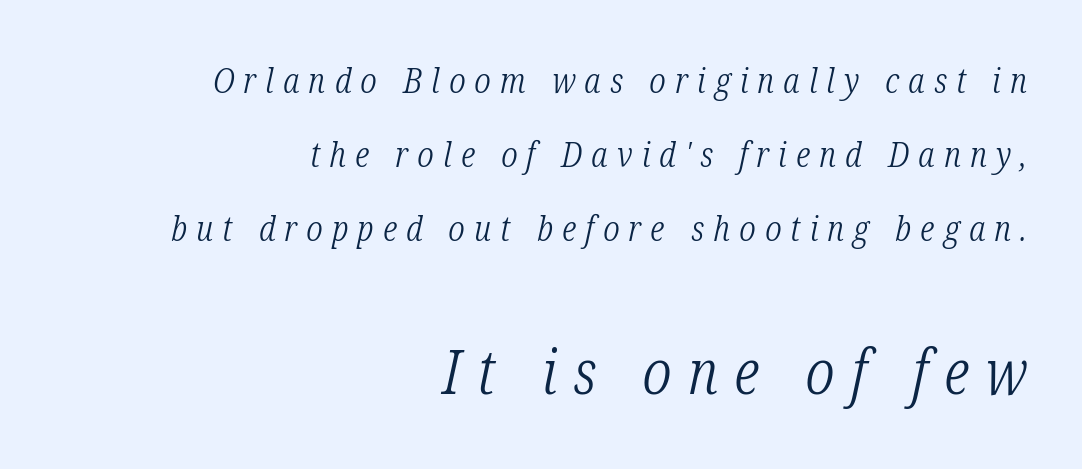
Q: Is the text bold? A: No.
Q: Is the text italic (slanted)? A: Yes, it leans right by about 12 degrees.
Q: Is the typeface a serif or a sans-serif typeface? A: Serif.
Q: Is the text underlined? A: No.
Q: How is the paragraph aligned? A: Right-aligned.
Q: Is the spacing between letters normal or unusually wide? A: Unusually wide.
Q: Is the spacing between lines tight, normal or loose? A: Loose.
Q: Which block of text is set in a larger size, the first (top) or the second (bottom)? A: The second (bottom) one.
Q: Width (condensed, normal, or wide)? A: Condensed.
Q: Stroke contrast? A: Low.
Q: x-height? A: Medium.
Q: Monospaced? A: No.
